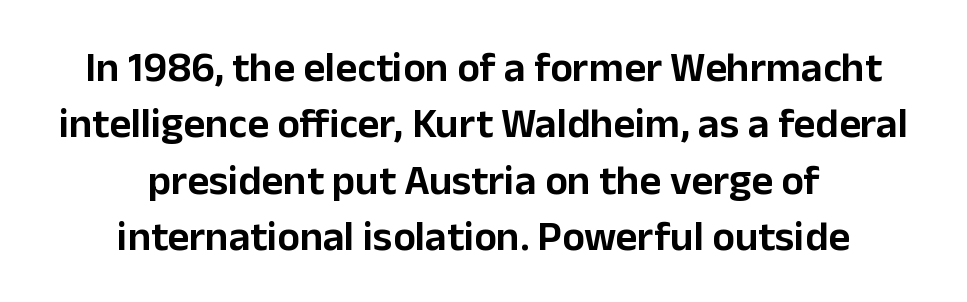
The image shows 42 px sans-serif type, upright; set centered, normal line spacing (1.34x), normal letter spacing, not underlined; low stroke contrast and a medium x-height.
